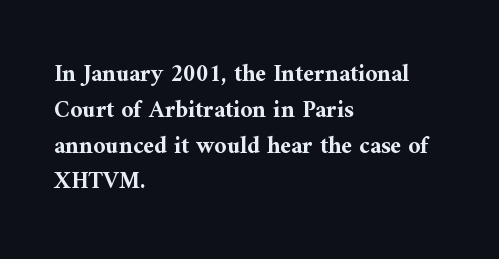
{"italic": "no", "bold": "yes", "underline": "no", "align": "left", "line_spacing": "normal", "line_spacing_ratio": 1.49, "letter_spacing": "normal", "letter_spacing_em": 0.0, "glyph_px": 24}
